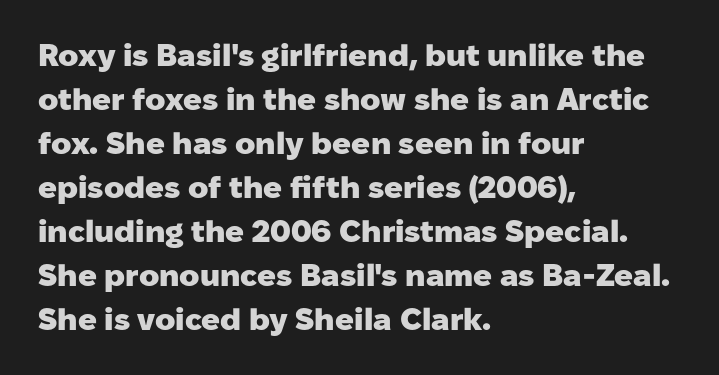
Q: Is the text bold? A: Yes.
Q: Is the text italic (slanted)? A: No, it is upright.
Q: Is the typeface a serif or a sans-serif typeface? A: Sans-serif.
Q: Is the text underlined? A: No.
Q: How is the paragraph aligned? A: Left-aligned.
Q: Is the spacing between letters normal or unusually wide? A: Normal.
Q: Is the spacing between lines tight, normal or loose? A: Normal.
Q: Width (condensed, normal, or wide)? A: Normal.
Q: Stroke contrast? A: Low.
Q: x-height? A: Medium.
Q: Monospaced? A: No.
